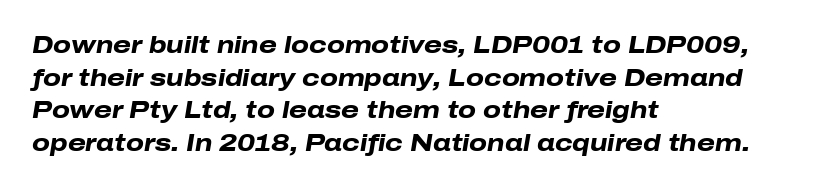
The glyphs look as if they've been sheared to an angle. Quick note: underline off. The rag falls on the right side of this text block. Is the type bold? Yes — the strokes are clearly thick and heavy. Leading: standard.
